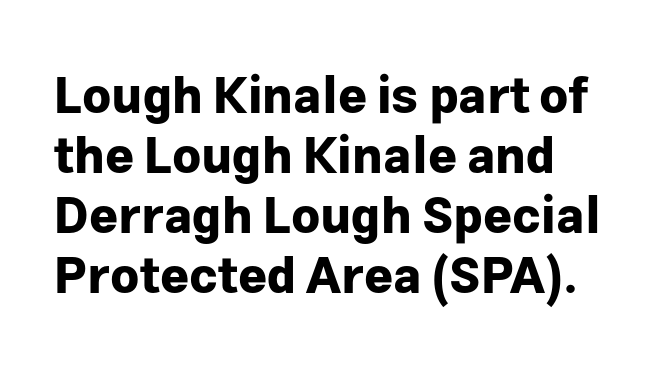
The image shows 50 px bold sans-serif type, upright; set left-aligned, line spacing 1.2x, normal letter spacing, not underlined; low stroke contrast and a medium x-height.
